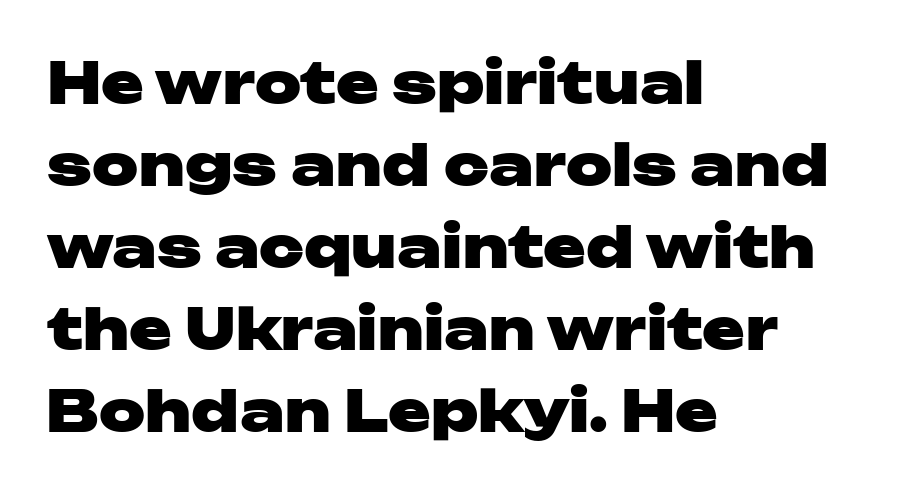
The image shows 57 px heavy, wide sans-serif type, upright; set left-aligned, normal line spacing (1.44x), normal letter spacing, not underlined; low stroke contrast and a medium x-height.
